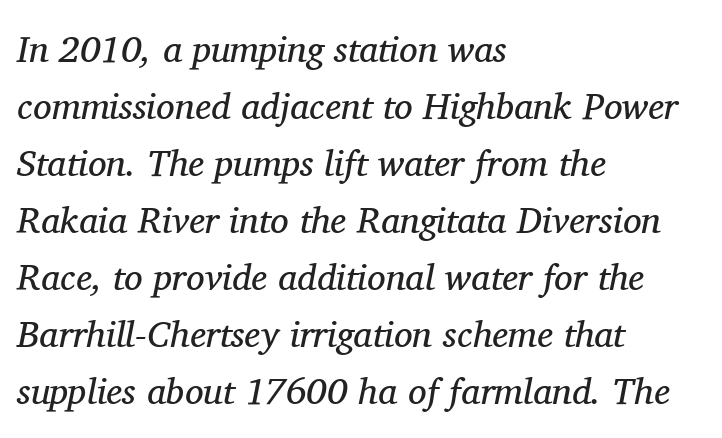
The image shows 37 px regular-weight serif type, italic (leaning right); set left-aligned, normal line spacing (1.54x), normal letter spacing, not underlined; medium stroke contrast and a medium x-height.
